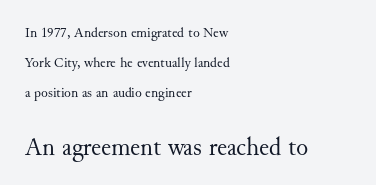
Q: Is the text bold? A: No.
Q: Is the text italic (slanted)? A: No, it is upright.
Q: Is the text underlined? A: No.
Q: How is the paragraph aligned? A: Left-aligned.
Q: Is the spacing between letters normal or unusually wide? A: Normal.
Q: Is the spacing between lines tight, normal or loose? A: Loose.
Q: Which block of text is set in a larger size, the first (top) or the second (bottom)? A: The second (bottom) one.
